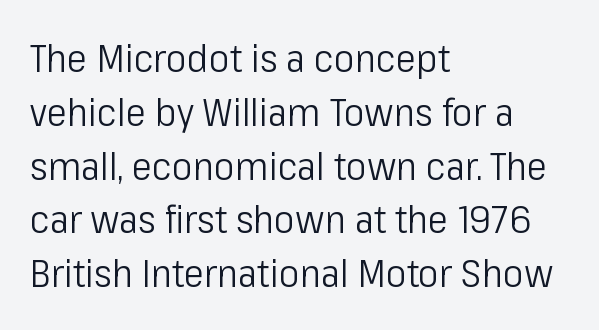
{"serif": "no", "italic": "no", "bold": "no", "weight": "light", "width": "condensed", "stroke_contrast": "low", "x_height": "medium", "monospaced": "no", "underline": "no", "align": "left", "line_spacing": "normal", "line_spacing_ratio": 1.38, "letter_spacing": "normal", "letter_spacing_em": 0.0, "glyph_px": 39}
